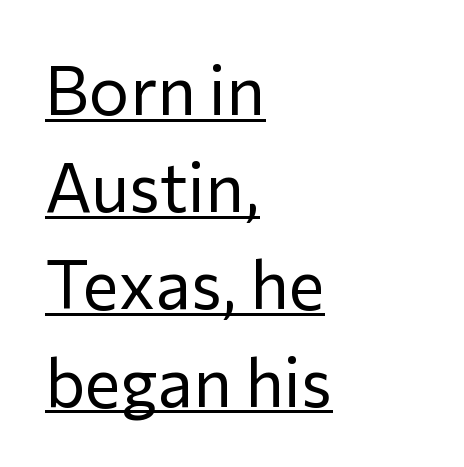
The image shows 68 px regular-weight sans-serif type, upright; set left-aligned, normal line spacing (1.43x), normal letter spacing, underlined; low stroke contrast and a medium x-height.
